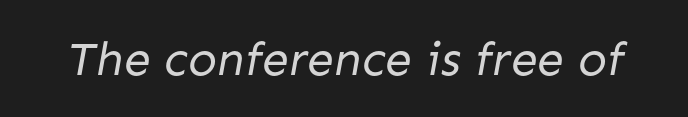
{"serif": "no", "bold": "no", "weight": "regular", "width": "normal", "stroke_contrast": "low", "x_height": "medium", "monospaced": "no", "underline": "no", "letter_spacing": "normal", "letter_spacing_em": 0.0, "glyph_px": 48}
